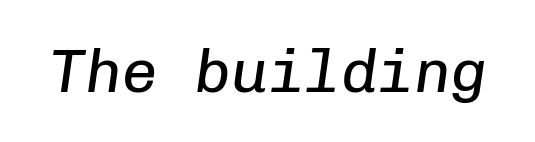
Q: Is the text bold? A: No.
Q: Is the text italic (slanted)? A: Yes, it leans right by about 8 degrees.
Q: Is the text underlined? A: No.
Q: Is the spacing between letters normal or unusually wide? A: Normal.
Q: Width (condensed, normal, or wide)? A: Normal.
Q: Stroke contrast? A: Low.
Q: x-height? A: Medium.
Q: Monospaced? A: Yes.
